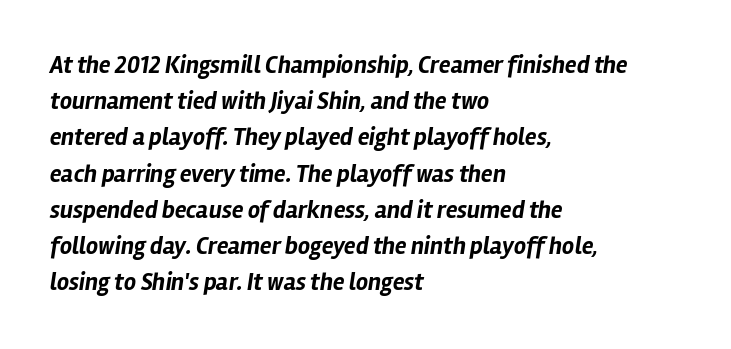
Q: Is the text bold? A: Yes.
Q: Is the text italic (slanted)? A: Yes, it leans right by about 12 degrees.
Q: Is the text underlined? A: No.
Q: How is the paragraph aligned? A: Left-aligned.
Q: Is the spacing between letters normal or unusually wide? A: Normal.
Q: Is the spacing between lines tight, normal or loose? A: Normal.
